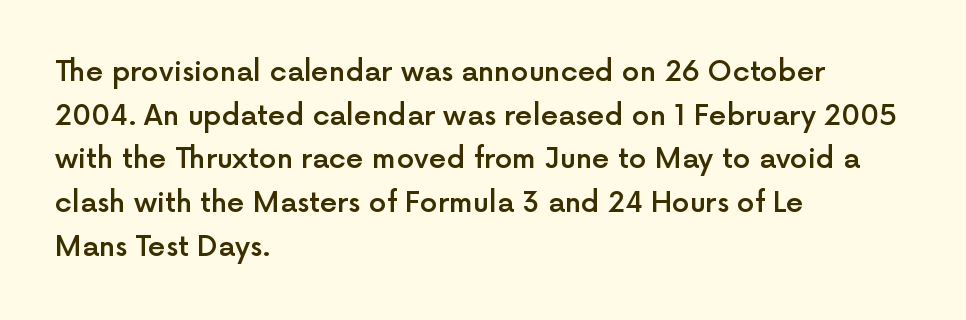
{"serif": "no", "italic": "no", "bold": "semi", "weight": "semibold", "width": "normal", "x_height": "medium", "monospaced": "no", "underline": "no", "align": "left", "line_spacing": "normal", "line_spacing_ratio": 1.56, "letter_spacing": "normal", "letter_spacing_em": 0.0, "glyph_px": 28}
